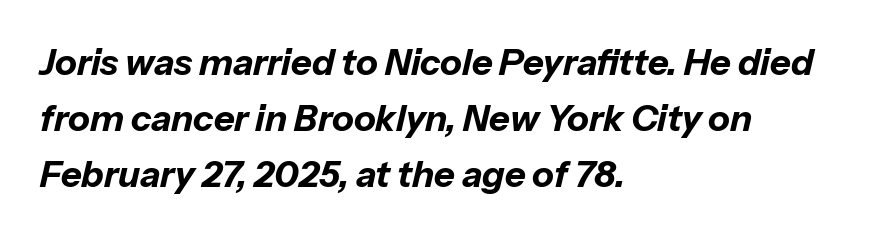
The image shows 36 px bold type, italic (leaning right); set left-aligned, normal line spacing (1.56x), normal letter spacing, not underlined; low stroke contrast and a medium x-height.
